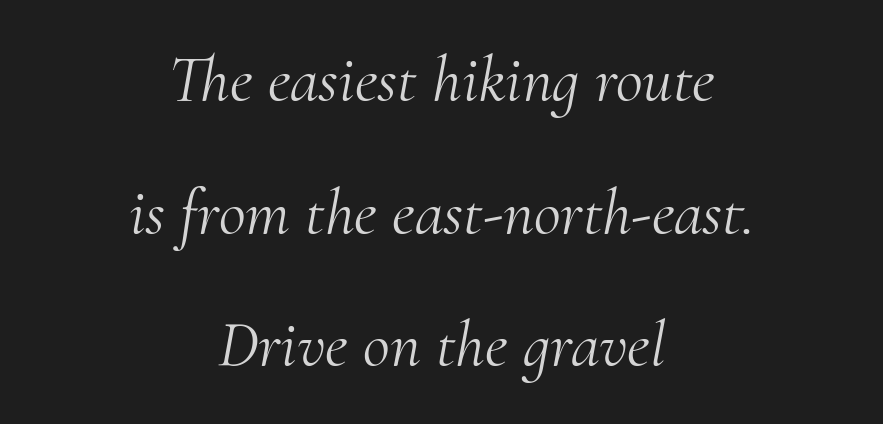
These lines stack symmetrically, like a column narrowing and widening about its center. Observe the serifs anchoring each vertical stroke in this sample. The string is rendered with underlining switched off. This is not heavy type; no bold has been used. Short note: letters normally spaced. Does the lettering tilt? It does — this is italic.
